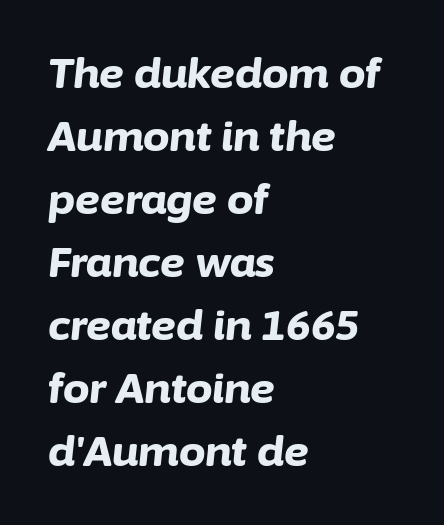
The image shows 42 px bold type, italic (leaning right); set left-aligned, normal line spacing (1.5x), normal letter spacing, not underlined; low stroke contrast and a medium x-height.
